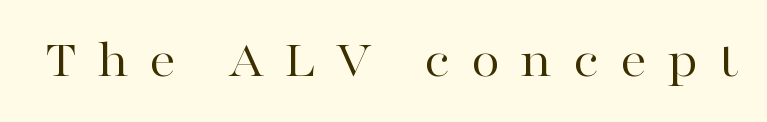
The image shows 53 px regular-weight, wide serif type, upright; set unusually wide letter spacing (+0.38 em), not underlined; high stroke contrast and a medium x-height.
